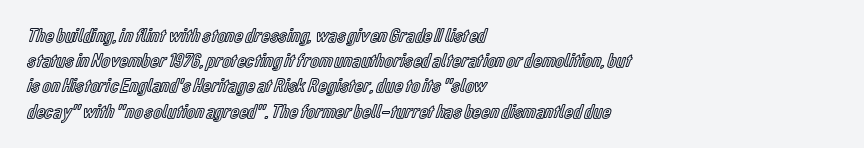
Q: Is the text italic (slanted)? A: Yes.
Q: Is the text underlined? A: No.
Q: How is the paragraph aligned? A: Left-aligned.
Q: Is the spacing between letters normal or unusually wide? A: Normal.
Q: Is the spacing between lines tight, normal or loose? A: Normal.
